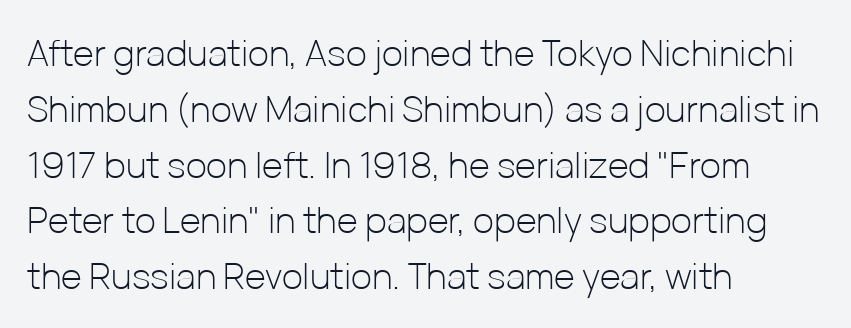
This sample has the flowing, uneven cadence of proportional lettering. In terms of letterspacing, this is plain default setting. A normal amount of white space separates one row of letters from the next. The glyphs in this specimen are sans serif. Type without underlining.
